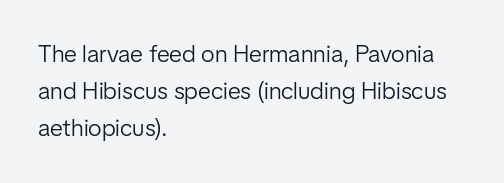
The image shows 24 px text type, upright; set left-aligned, normal line spacing (1.55x), normal letter spacing, not underlined.
